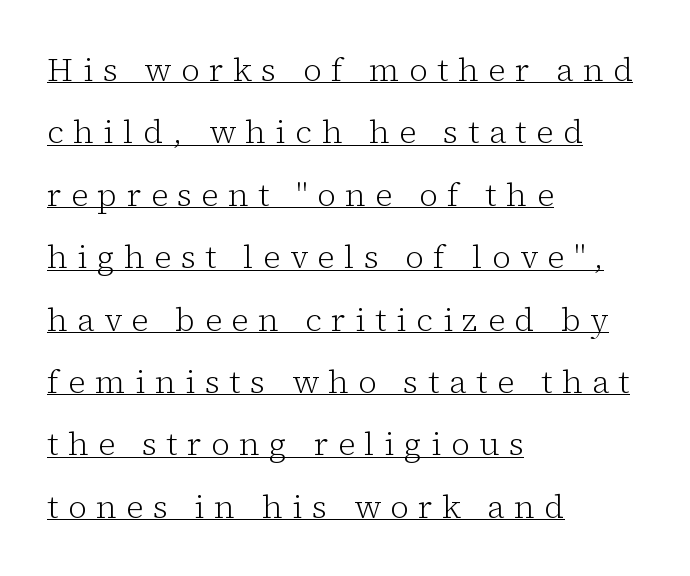
Widely set lines give the paragraph a tall, airy silhouette. These lines are composed in type with serifs. This sample has the flowing, uneven cadence of proportional lettering. These lines stack with their left ends in a neat column. The strokes are not fattened; the text isn't bold. Emphasis is given by a line drawn under the lettering.
